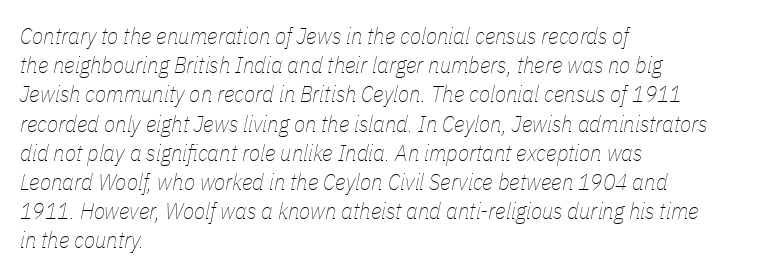
Q: Is the text bold? A: No.
Q: Is the text italic (slanted)? A: Yes, it leans right by about 11 degrees.
Q: Is the text underlined? A: No.
Q: How is the paragraph aligned? A: Left-aligned.
Q: Is the spacing between letters normal or unusually wide? A: Normal.
Q: Is the spacing between lines tight, normal or loose? A: Normal.
